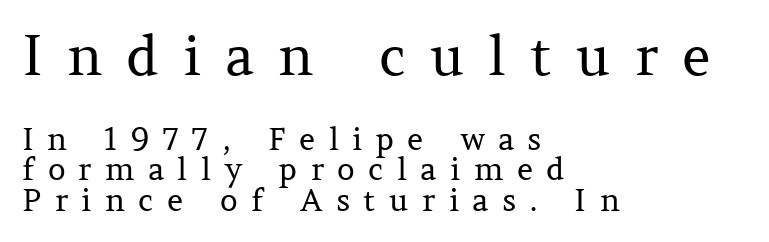
{"serif": "yes", "italic": "no", "bold": "no", "weight": "regular", "width": "normal", "stroke_contrast": "medium", "x_height": "medium", "monospaced": "no", "underline": "no", "align": "left", "line_spacing": "tight", "line_spacing_ratio": 0.98, "letter_spacing": "wide", "letter_spacing_em": 0.43, "larger_block": "first", "size_ratio": 1.77, "glyph_px": 55}
